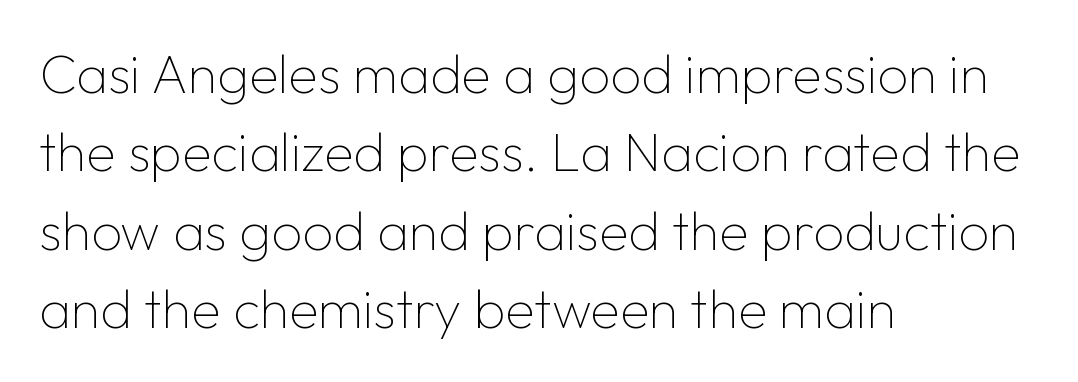
The image shows 54 px thin sans-serif type, upright; set left-aligned, normal line spacing (1.45x), normal letter spacing, not underlined; low stroke contrast and a medium x-height.
